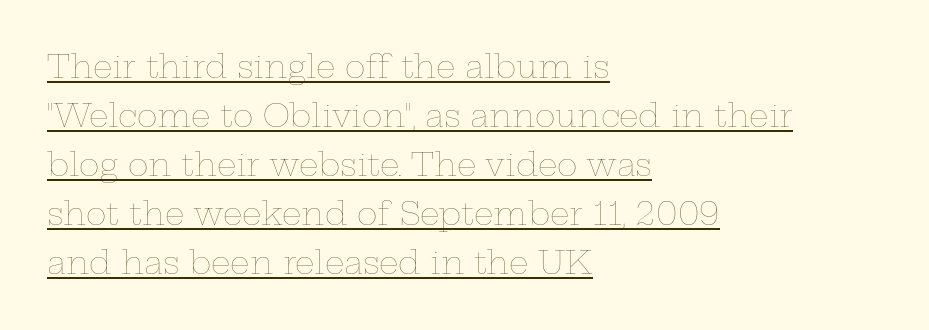
Q: Is the text bold? A: No.
Q: Is the text italic (slanted)? A: No, it is upright.
Q: Is the text underlined? A: Yes.
Q: How is the paragraph aligned? A: Left-aligned.
Q: Is the spacing between letters normal or unusually wide? A: Normal.
Q: Is the spacing between lines tight, normal or loose? A: Normal.
Q: Width (condensed, normal, or wide)? A: Wide.
Q: Stroke contrast? A: Low.
Q: x-height? A: Medium.
Q: Monospaced? A: No.
